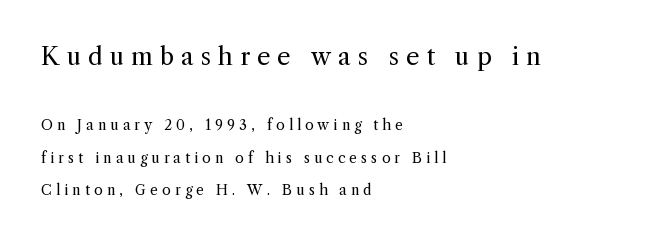
The image shows 24 px text type, upright; set left-aligned, loose line spacing (2.33x), unusually wide letter spacing (+0.29 em), not underlined; the first (top) block is 1.71x larger.
